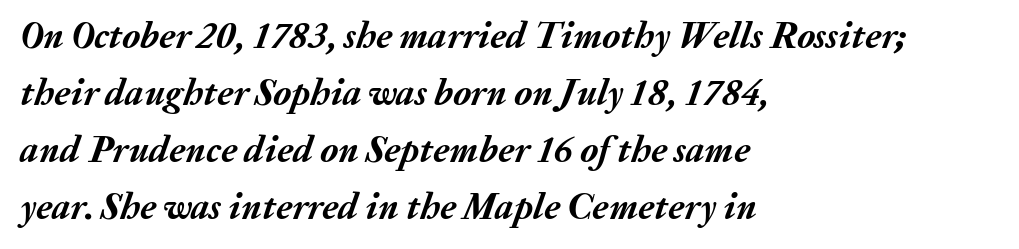
The image shows 37 px semibold type, italic (leaning right); set left-aligned, normal line spacing (1.54x), normal letter spacing, not underlined; medium stroke contrast and a medium x-height.
